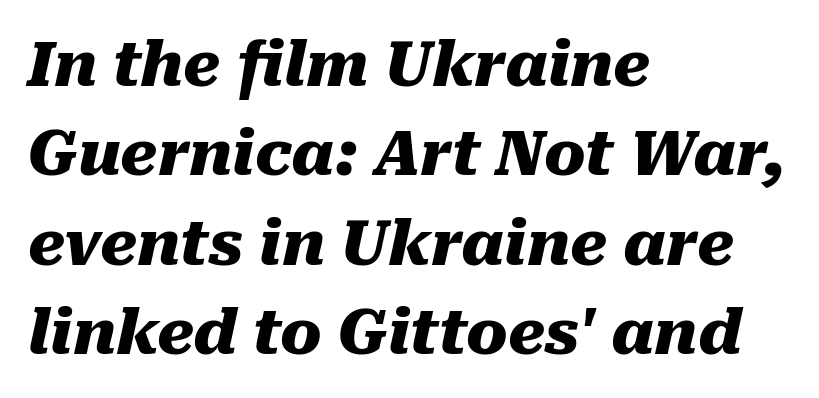
Spacing between characters is what you'd get straight out of the box. The rag falls on the right side of this text block. The baseline area is clear. In terms of weight, the rendering is a true, heavy bold. The passage shown stacks its lines at a standard gap. In terms of posture, this sample is oblique.
